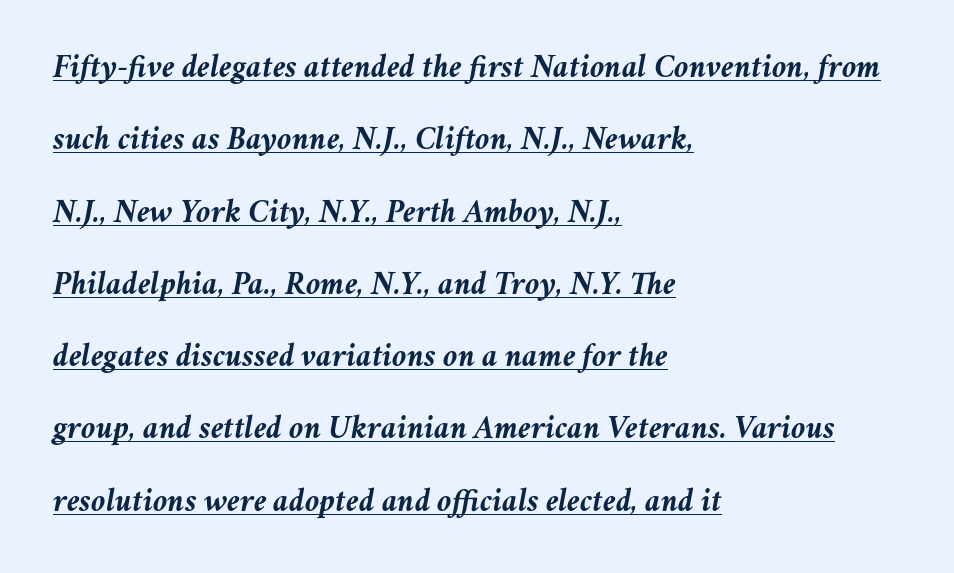
The image shows 33 px semibold type, italic (leaning right); set left-aligned, loose line spacing (2.19x), normal letter spacing, underlined; medium stroke contrast and a medium x-height.
